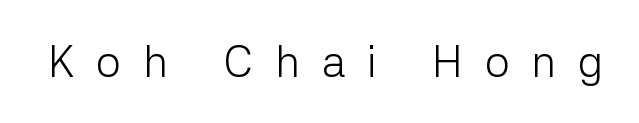
{"serif": "no", "italic": "no", "bold": "no", "weight": "light", "width": "normal", "stroke_contrast": "low", "x_height": "medium", "monospaced": "no", "underline": "no", "letter_spacing": "wide", "letter_spacing_em": 0.5, "glyph_px": 44}
